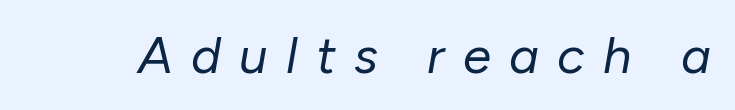
The image shows 51 px regular-weight type, italic (leaning right); set unusually wide letter spacing (+0.36 em), not underlined; low stroke contrast and a medium x-height.
